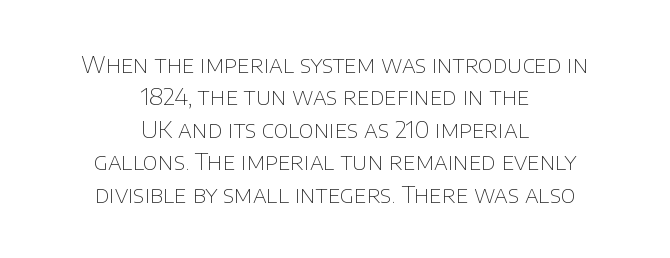
Q: Is the text bold? A: No.
Q: Is the text italic (slanted)? A: No, it is upright.
Q: Is the text underlined? A: No.
Q: How is the paragraph aligned? A: Centered.
Q: Is the spacing between letters normal or unusually wide? A: Normal.
Q: Is the spacing between lines tight, normal or loose? A: Normal.
